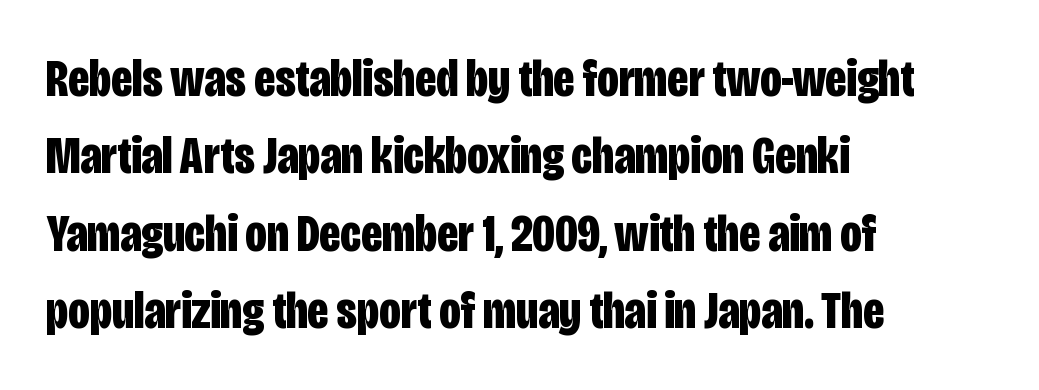
The image shows 53 px bold, condensed sans-serif type, upright; set left-aligned, normal line spacing (1.46x), normal letter spacing, not underlined; low stroke contrast and a large x-height.
